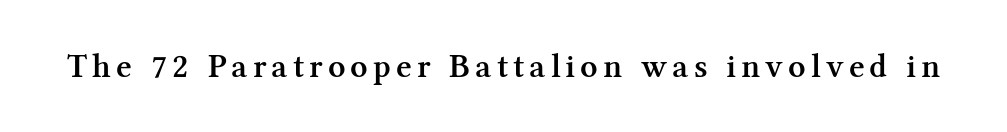
{"serif": "yes", "italic": "no", "bold": "semi", "weight": "semibold", "width": "normal", "stroke_contrast": "medium", "x_height": "medium", "monospaced": "no", "underline": "no", "glyph_px": 34}
